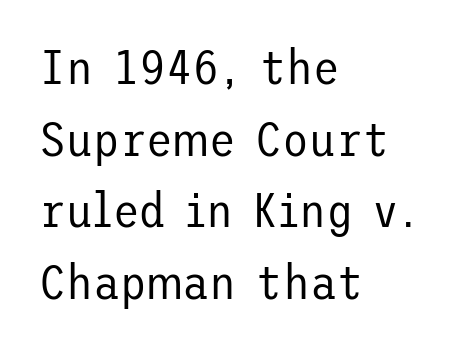
The image shows 49 px regular-weight sans-serif type, upright; set left-aligned, normal line spacing (1.46x), normal letter spacing, not underlined; low stroke contrast and a medium x-height.
